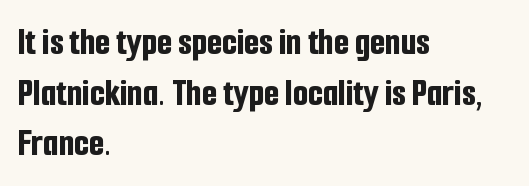
Strong, thick strokes mark this as bold type. Italic? Not at all — the glyphs are vertical. This rendering features lettering with no underline. Glyph-to-glyph distance matches everyday printed text.
